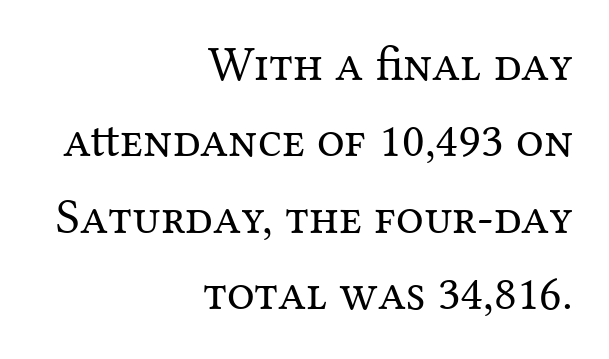
The image shows 49 px regular-weight serif type, upright; set right-aligned, normal line spacing (1.56x), normal letter spacing, not underlined; medium stroke contrast and a medium x-height.
